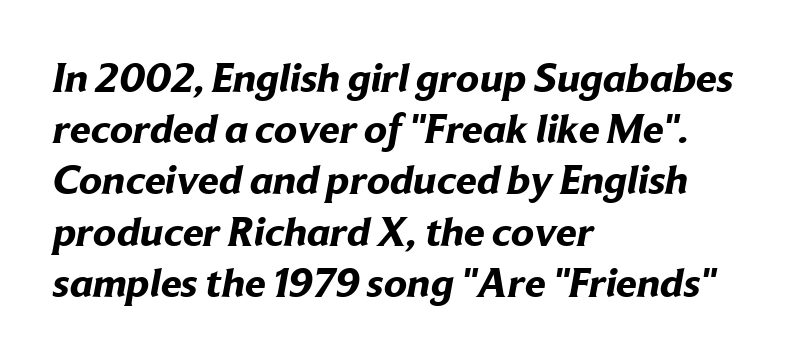
Caption: bold face, heavy strokes. Serifs: no, the terminals of the letterforms are clean. Left-aligned paragraph, ragged on the right. The horizontal fit of the characters is conventional and even. Is this a fixed-width face? No — the glyphs have proportional, varying widths. Bare-footed words on every line.
